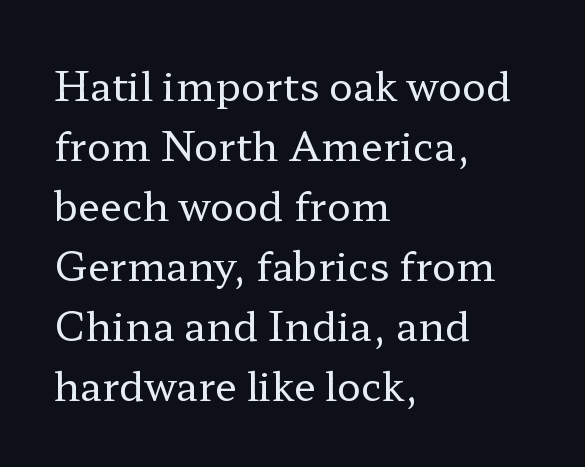
The image shows 40 px regular-weight, wide serif type, upright; set left-aligned, normal line spacing (1.5x), normal letter spacing, not underlined; low stroke contrast and a medium x-height.
